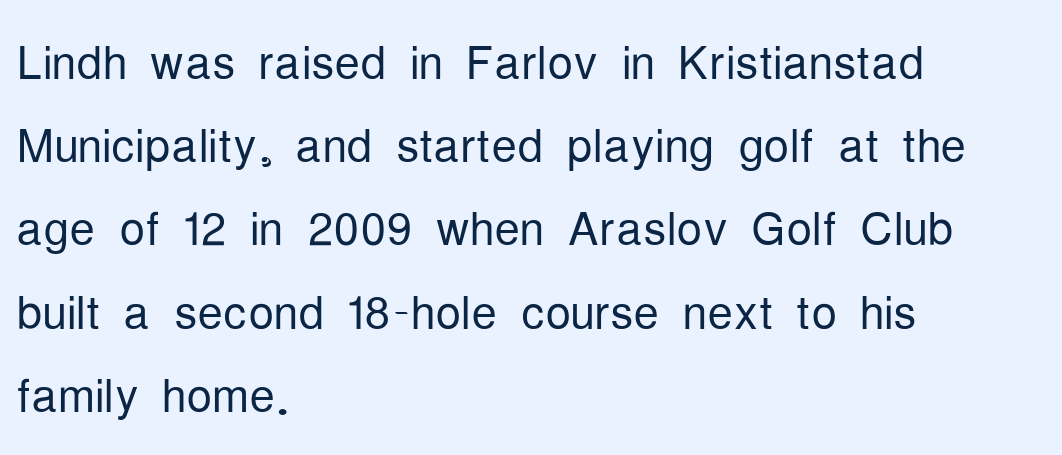
{"serif": "no", "italic": "no", "bold": "no", "weight": "light", "width": "condensed", "stroke_contrast": "low", "x_height": "medium", "monospaced": "no", "underline": "no", "align": "left", "line_spacing": "normal", "line_spacing_ratio": 1.3, "letter_spacing": "normal", "letter_spacing_em": 0.0, "glyph_px": 64}
